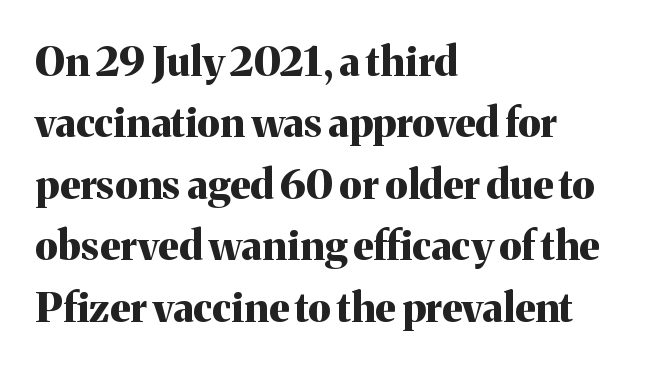
{"serif": "yes", "italic": "no", "bold": "yes", "weight": "bold", "width": "normal", "stroke_contrast": "medium", "x_height": "medium", "monospaced": "no", "underline": "no", "align": "left", "line_spacing": "normal", "line_spacing_ratio": 1.5, "letter_spacing": "normal", "letter_spacing_em": 0.0, "glyph_px": 41}
